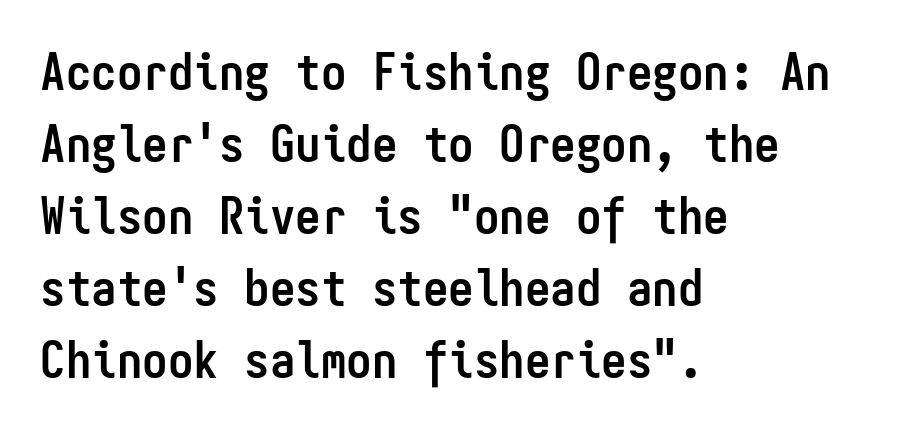
The image shows 51 px semibold, condensed sans-serif type, upright, monospaced; set left-aligned, normal line spacing (1.41x), normal letter spacing, not underlined; low stroke contrast and a medium x-height.
